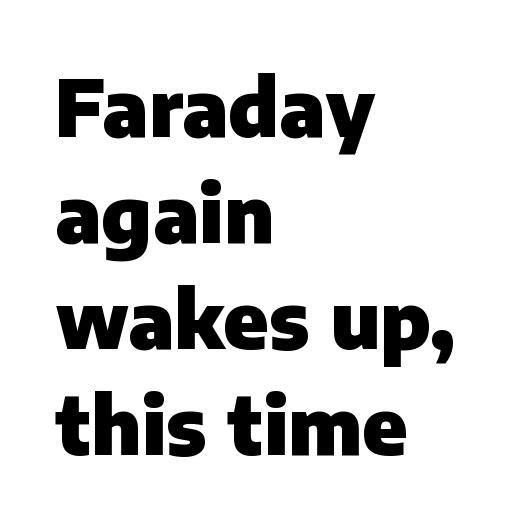
Q: Is the text bold? A: Yes.
Q: Is the text italic (slanted)? A: No, it is upright.
Q: Is the typeface a serif or a sans-serif typeface? A: Sans-serif.
Q: Is the text underlined? A: No.
Q: How is the paragraph aligned? A: Left-aligned.
Q: Is the spacing between letters normal or unusually wide? A: Normal.
Q: Is the spacing between lines tight, normal or loose? A: Normal.
Q: Width (condensed, normal, or wide)? A: Normal.
Q: Stroke contrast? A: Low.
Q: x-height? A: Medium.
Q: Monospaced? A: No.
